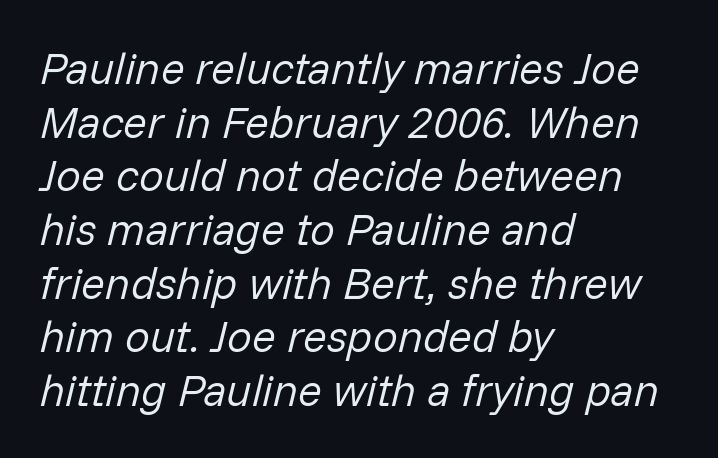
These lines stack with their left ends in a neat column. Here the designer chose a conventional face with non-uniform glyph widths. Letters rest on an invisible, unmarked baseline. The typesetting does not lean heavy: it is not bold. Students, note that the glyphs here touch the page at normal intervals.
